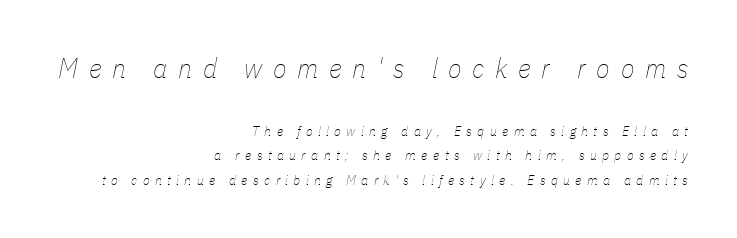
{"italic": "yes", "lean": "right", "slant_degrees": 11, "bold": "no", "weight": "thin", "width": "condensed", "stroke_contrast": "low", "x_height": "medium", "monospaced": "no", "underline": "no", "align": "right", "line_spacing_ratio": 1.76, "letter_spacing": "wide", "letter_spacing_em": 0.38, "larger_block": "first", "size_ratio": 2.0, "glyph_px": 28}
